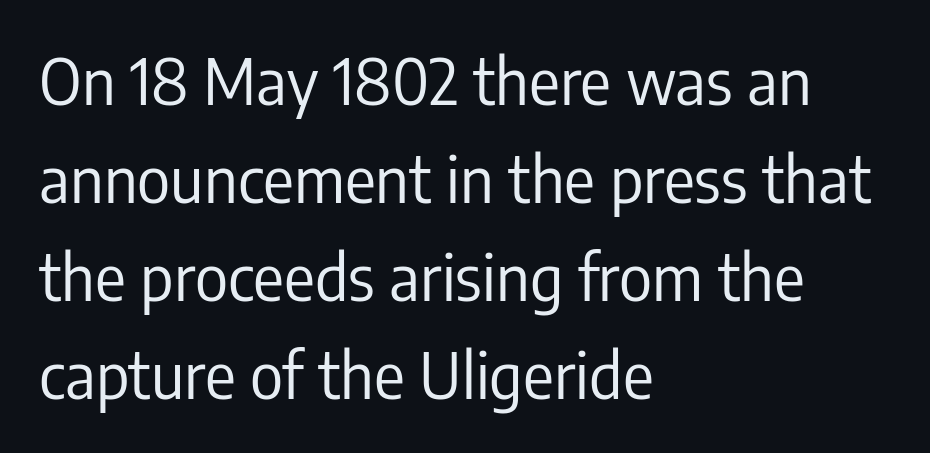
The image shows 64 px regular-weight, condensed sans-serif type, upright; set left-aligned, normal line spacing (1.53x), normal letter spacing, not underlined; low stroke contrast and a medium x-height.
